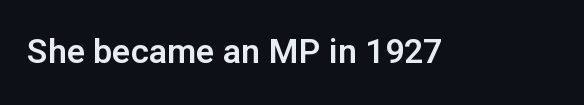
The image shows 34 px sans-serif type, upright; set normal letter spacing, not underlined; low stroke contrast and a medium x-height.
